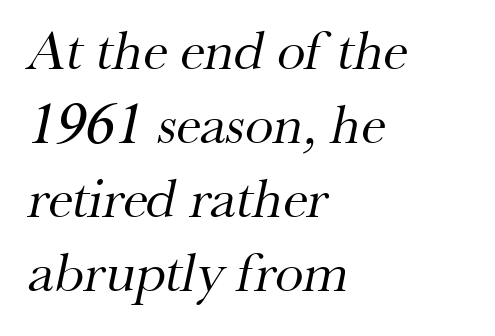
{"serif": "yes", "bold": "no", "weight": "regular", "width": "normal", "stroke_contrast": "medium", "x_height": "small", "monospaced": "no", "underline": "no", "align": "left", "line_spacing": "normal", "line_spacing_ratio": 1.3, "letter_spacing": "normal", "letter_spacing_em": 0.0, "glyph_px": 57}
